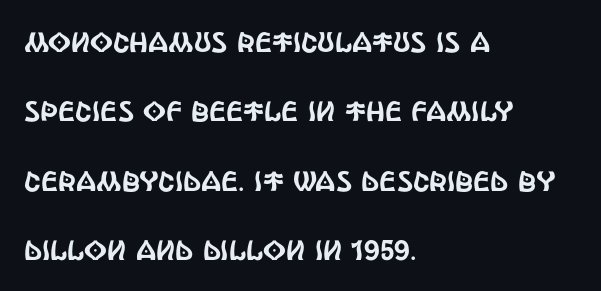
Q: Is the text italic (slanted)? A: No, it is upright.
Q: Is the typeface a serif or a sans-serif typeface? A: Sans-serif.
Q: Is the text underlined? A: No.
Q: How is the paragraph aligned? A: Left-aligned.
Q: Is the spacing between letters normal or unusually wide? A: Normal.
Q: Is the spacing between lines tight, normal or loose? A: Loose.
Q: Width (condensed, normal, or wide)? A: Condensed.
Q: x-height? A: Large.
Q: Monospaced? A: No.
